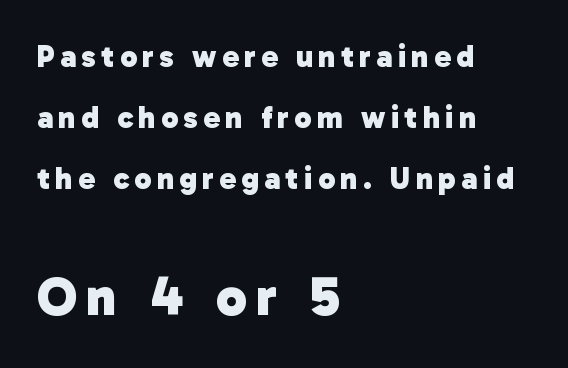
{"serif": "no", "bold": "yes", "weight": "heavy", "width": "normal", "stroke_contrast": "low", "x_height": "medium", "monospaced": "no", "underline": "no", "align": "left", "line_spacing": "loose", "line_spacing_ratio": 1.96, "larger_block": "second", "size_ratio": 1.77, "glyph_px": 55}
